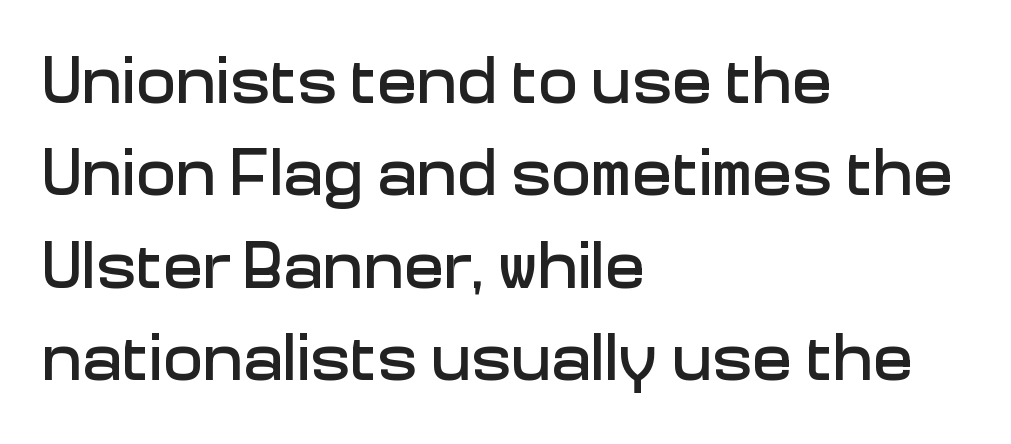
Q: Is the text italic (slanted)? A: No, it is upright.
Q: Is the typeface a serif or a sans-serif typeface? A: Sans-serif.
Q: Is the text underlined? A: No.
Q: How is the paragraph aligned? A: Left-aligned.
Q: Is the spacing between letters normal or unusually wide? A: Normal.
Q: Is the spacing between lines tight, normal or loose? A: Normal.
Q: Width (condensed, normal, or wide)? A: Normal.
Q: Stroke contrast? A: Low.
Q: x-height? A: Medium.
Q: Monospaced? A: No.
